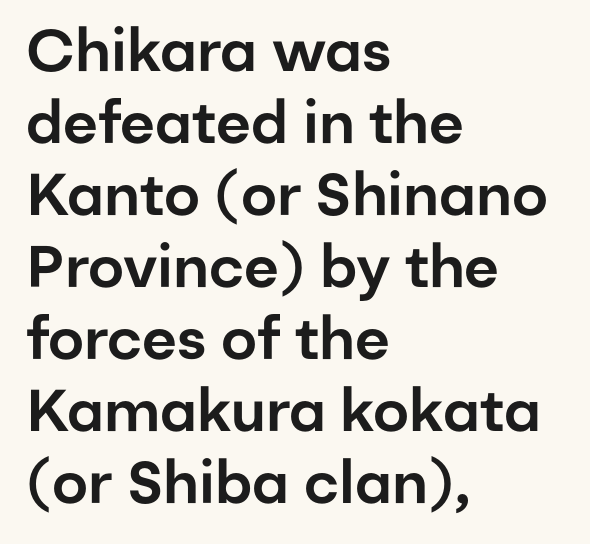
Q: Is the text italic (slanted)? A: No, it is upright.
Q: Is the typeface a serif or a sans-serif typeface? A: Sans-serif.
Q: Is the text underlined? A: No.
Q: How is the paragraph aligned? A: Left-aligned.
Q: Is the spacing between letters normal or unusually wide? A: Normal.
Q: Width (condensed, normal, or wide)? A: Normal.
Q: Stroke contrast? A: Low.
Q: x-height? A: Medium.
Q: Monospaced? A: No.
